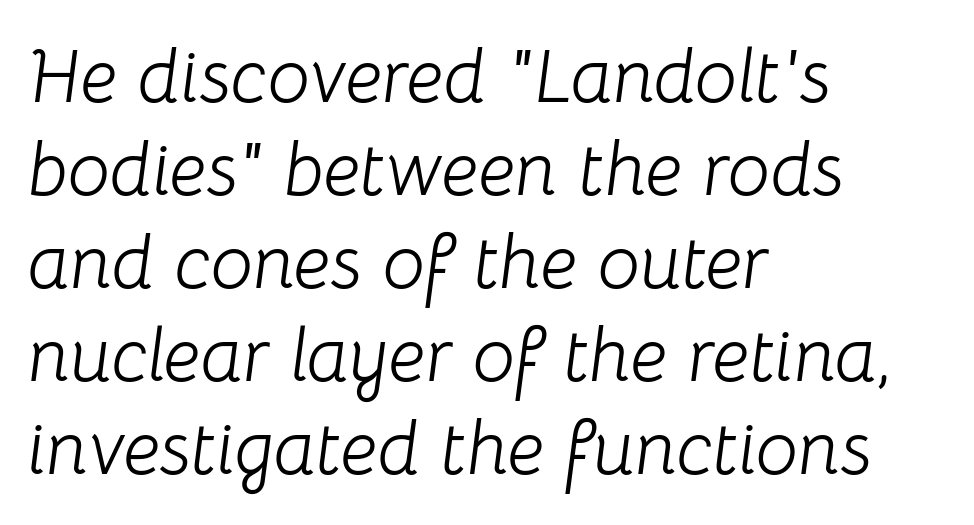
Is the block centered? No — it sits flush against the left margin. The strokes are not fattened; the text isn't bold. In terms of posture, this sample is oblique. The rendering uses natural spacing where letterforms have individual widths. The letterforms sit shoulder to shoulder at normal distance. Just letters on the line, the space beneath them empty.
